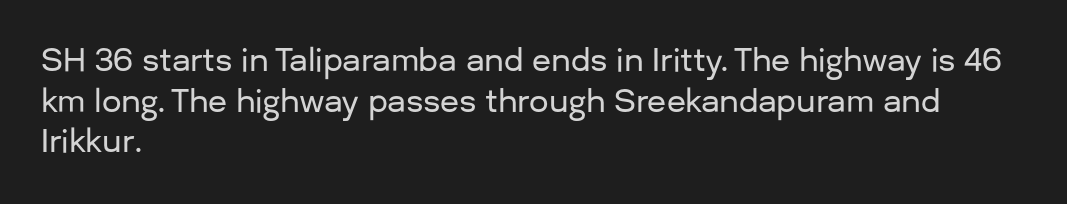
No word sits above an underline. Is there much room between lines? A standard amount, neither cramped nor airy. You could not count columns in this text — the font is proportionally spaced. Casual observation: everything's shoved over to the left.
